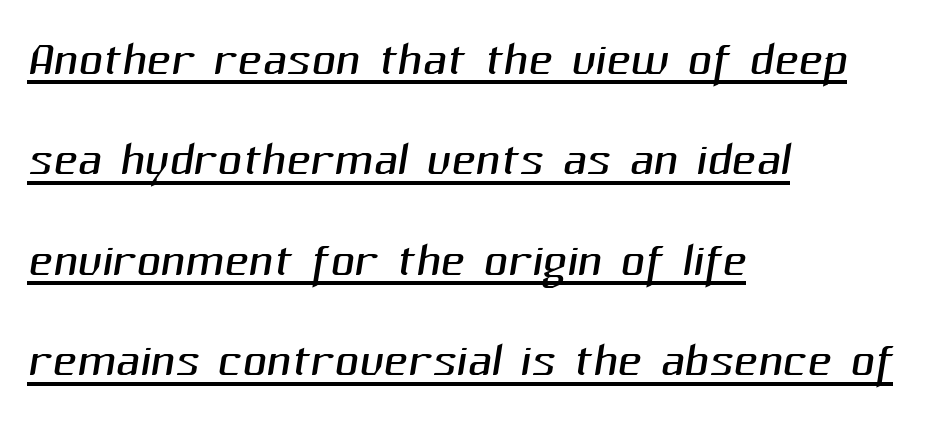
The image shows 67 px light sans-serif type; set left-aligned, normal line spacing (1.5x), normal letter spacing, underlined; medium stroke contrast and a medium x-height.
